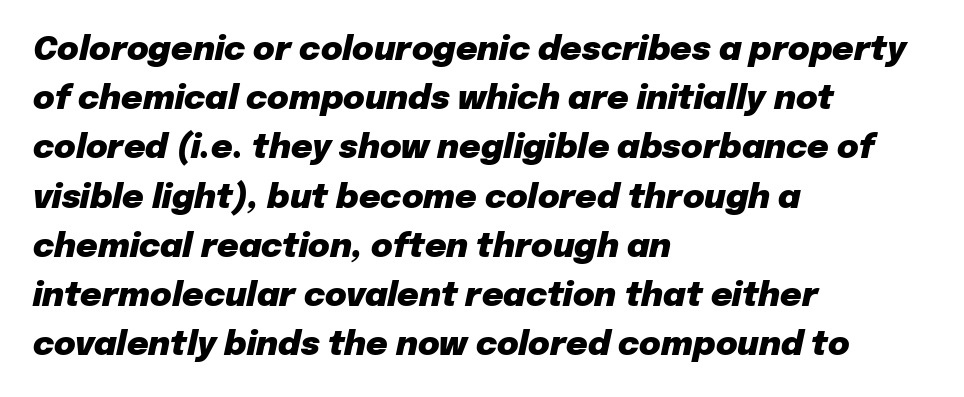
{"italic": "yes", "lean": "right", "slant_degrees": 12, "bold": "yes", "weight": "heavy", "width": "normal", "stroke_contrast": "low", "x_height": "medium", "monospaced": "no", "underline": "no", "align": "left", "line_spacing": "normal", "line_spacing_ratio": 1.49, "letter_spacing": "normal", "letter_spacing_em": 0.0, "glyph_px": 33}
